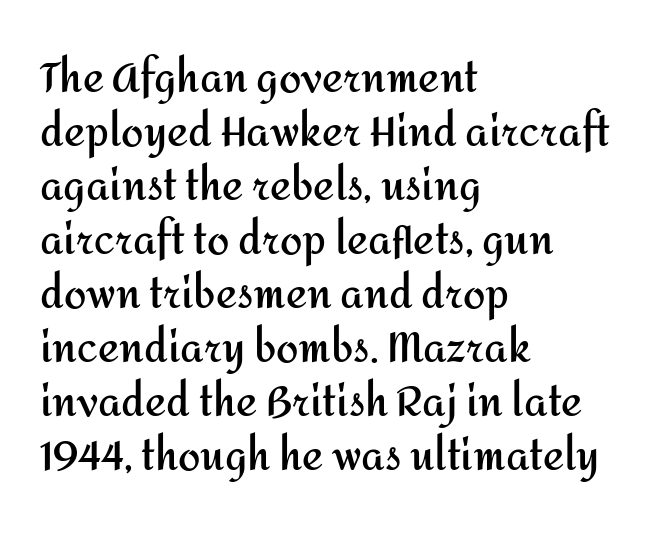
{"serif": "no", "italic": "no", "bold": "yes", "weight": "semibold", "width": "normal", "stroke_contrast": "medium", "x_height": "medium", "monospaced": "no", "underline": "no", "align": "left", "line_spacing": "normal", "line_spacing_ratio": 1.35, "letter_spacing": "normal", "letter_spacing_em": 0.0, "glyph_px": 40}
